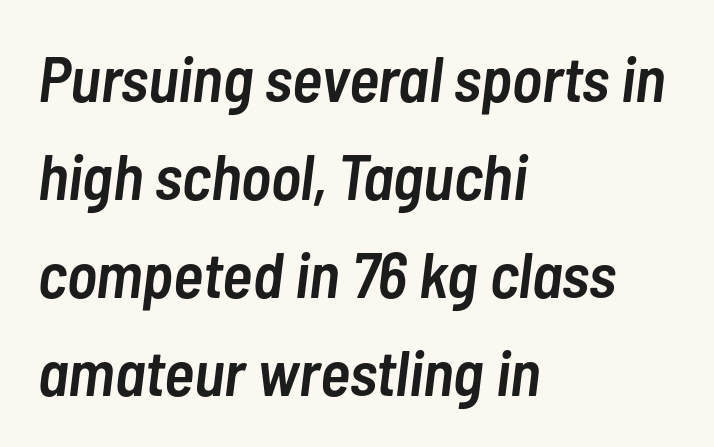
The image shows 64 px semibold, condensed type, italic (leaning right); set left-aligned, normal line spacing (1.53x), normal letter spacing, not underlined; low stroke contrast and a medium x-height.
